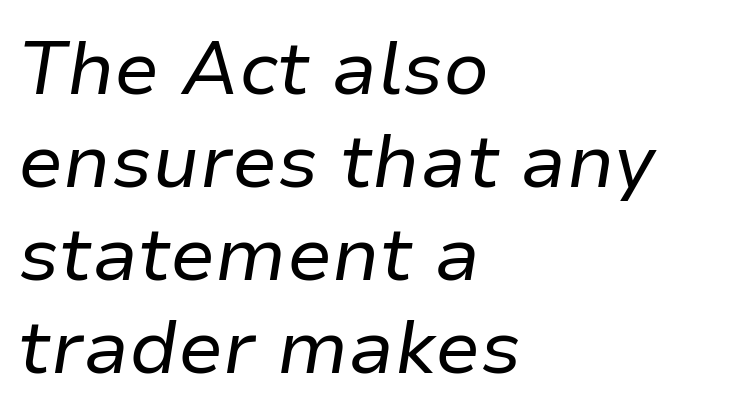
{"italic": "yes", "lean": "right", "slant_degrees": 9, "bold": "no", "weight": "regular", "width": "normal", "stroke_contrast": "low", "x_height": "medium", "monospaced": "no", "underline": "no", "align": "left", "line_spacing_ratio": 1.24, "letter_spacing": "normal", "letter_spacing_em": 0.0, "glyph_px": 75}
